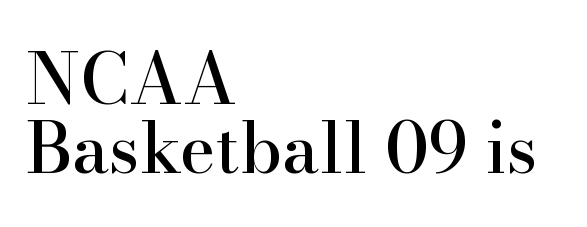
The specimen omits any rule beneath the text block's lines. Serif or sans? Serif — the stroke terminals have little feet. One glance says dense: line gaps are narrower than usual. The font's upright variant was chosen for this text. The face used here is proportionally spaced, like ordinary book or web type.
